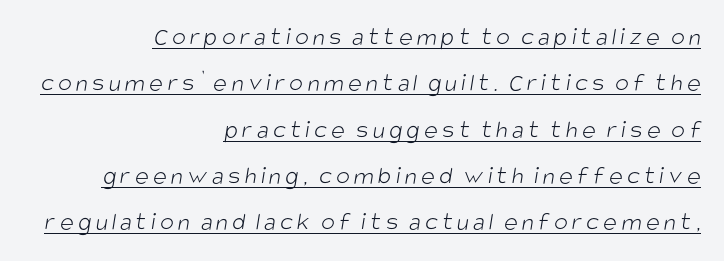
Vertical stems look standard width or narrower in stroke. The passage shown is underscored from start to finish. Is the block centered? No — it sits flush against the right margin.
